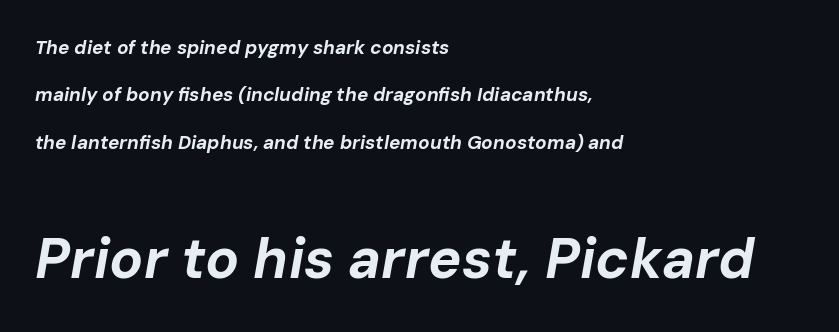
{"italic": "yes", "lean": "right", "slant_degrees": 10, "bold": "yes", "weight": "bold", "width": "normal", "stroke_contrast": "low", "x_height": "medium", "monospaced": "no", "underline": "no", "align": "left", "line_spacing": "loose", "line_spacing_ratio": 2.5, "letter_spacing": "normal", "letter_spacing_em": 0.0, "larger_block": "second", "size_ratio": 2.95, "glyph_px": 56}
